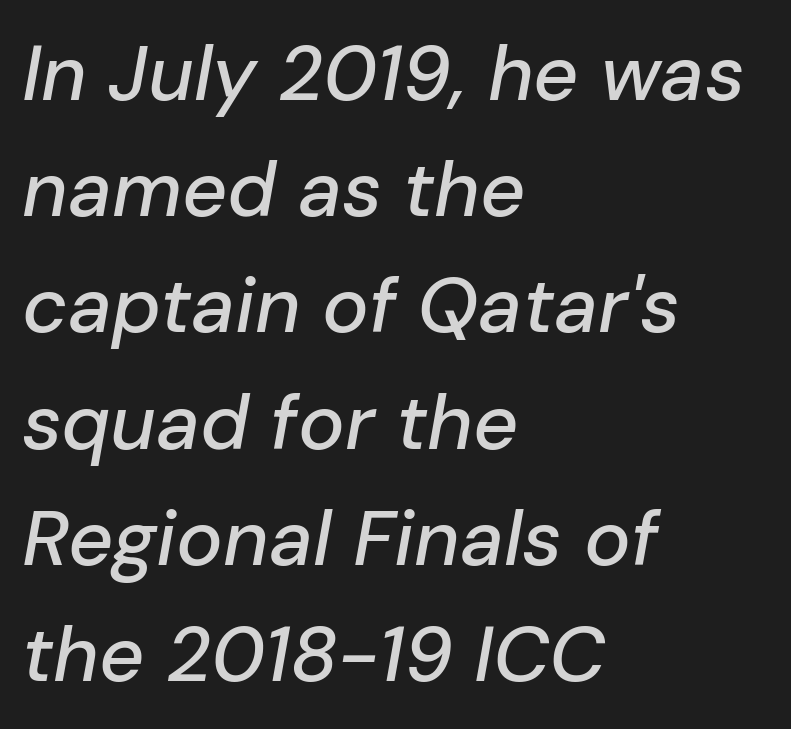
Q: Is the text italic (slanted)? A: Yes, it leans right by about 10 degrees.
Q: Is the text underlined? A: No.
Q: How is the paragraph aligned? A: Left-aligned.
Q: Is the spacing between letters normal or unusually wide? A: Normal.
Q: Is the spacing between lines tight, normal or loose? A: Normal.
Q: Width (condensed, normal, or wide)? A: Normal.
Q: Stroke contrast? A: Low.
Q: x-height? A: Medium.
Q: Monospaced? A: No.
